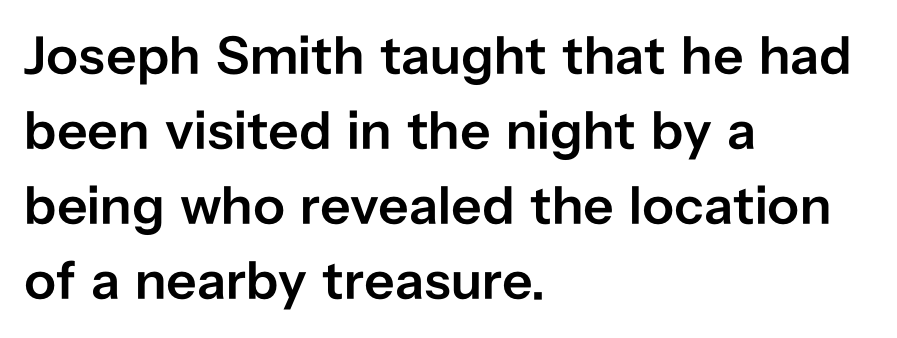
Designer's note — italics off, roman on. This block has exactly the height ordinary leading produces. The characters display no serif detailing; their extremities are plain. Descenders are the only things crossing below the line. These lines carry some extra weight — a demibold, not a full bold. A typesetter would call this zero additional tracking.
